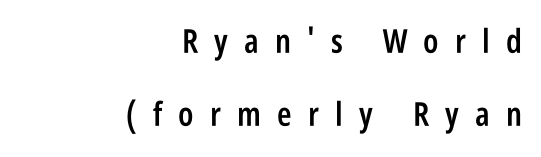
The image shows 33 px semibold, condensed sans-serif type, upright; set right-aligned, loose line spacing (2.2x), unusually wide letter spacing (+0.49 em), not underlined; low stroke contrast and a large x-height.
